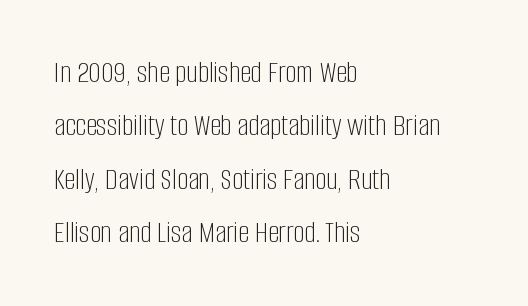
Q: Is the text bold? A: No.
Q: Is the text italic (slanted)? A: No, it is upright.
Q: Is the typeface a serif or a sans-serif typeface? A: Sans-serif.
Q: Is the text underlined? A: No.
Q: How is the paragraph aligned? A: Left-aligned.
Q: Is the spacing between letters normal or unusually wide? A: Normal.
Q: Width (condensed, normal, or wide)? A: Condensed.
Q: Stroke contrast? A: Low.
Q: x-height? A: Large.
Q: Monospaced? A: No.
